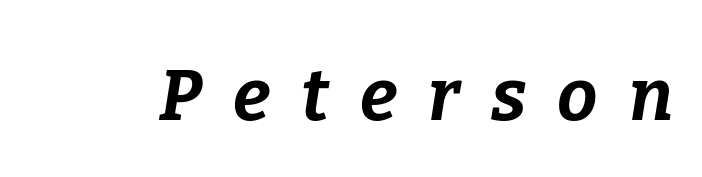
The image shows 72 px bold type, italic (leaning right); set unusually wide letter spacing (+0.43 em), not underlined; low stroke contrast and a medium x-height.
